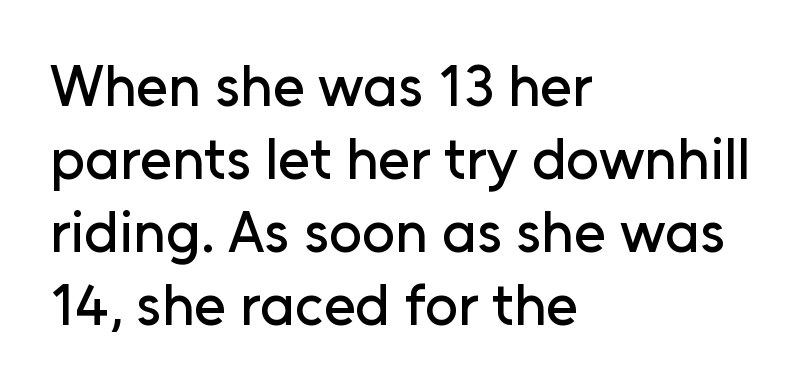
The glyphs are unaccompanied by any horizontal stroke below them. The rendering uses natural spacing where letterforms have individual widths. In terms of letterform style, serifs are entirely absent. Tall strokes in this sample are plumb rather than angled. You could call the tracking neutral — neither tight nor loose. Compared with typical paragraphs, the rows here are spaced about the same.
